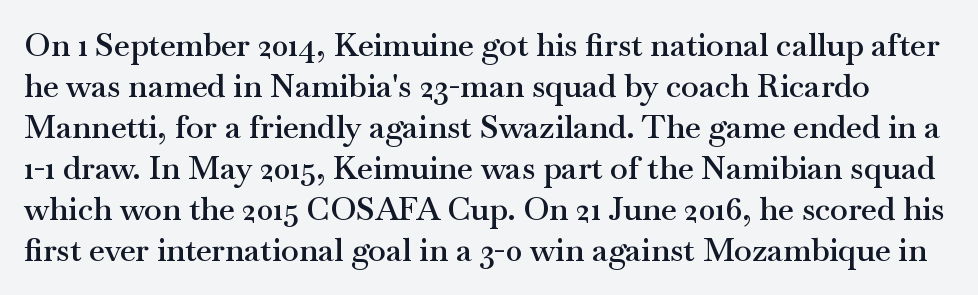
Anything drawn beneath the words? Only blank space. Leading: standard. Type style note: has serifs. Proportional: the letters do not fall into vertical columns.
